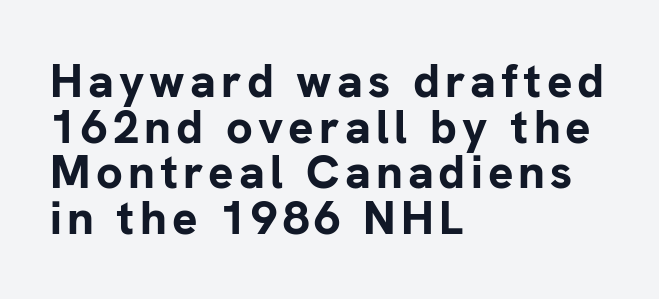
The image shows 47 px bold sans-serif type, upright; set left-aligned, tight line spacing (0.97x), not underlined; low stroke contrast and a medium x-height.
